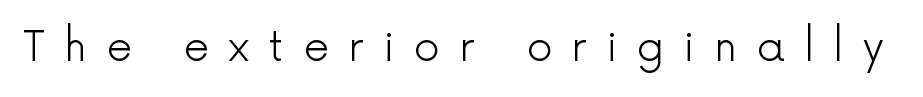
{"serif": "no", "italic": "no", "bold": "no", "weight": "light", "width": "normal", "x_height": "medium", "monospaced": "no", "underline": "no", "letter_spacing": "wide", "letter_spacing_em": 0.47, "glyph_px": 41}
